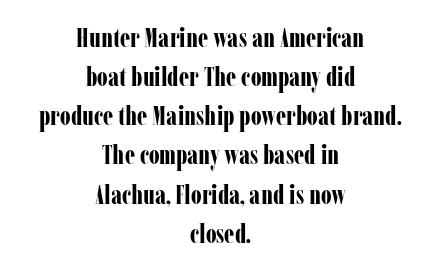
{"italic": "no", "bold": "yes", "underline": "no", "align": "center", "line_spacing": "normal", "line_spacing_ratio": 1.45, "letter_spacing": "normal", "letter_spacing_em": 0.0, "glyph_px": 27}
